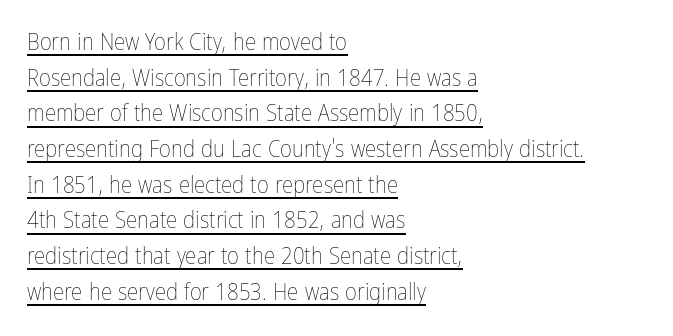
{"italic": "no", "bold": "no", "underline": "yes", "align": "left", "line_spacing": "normal", "line_spacing_ratio": 1.55, "letter_spacing": "normal", "letter_spacing_em": 0.0, "glyph_px": 23}
